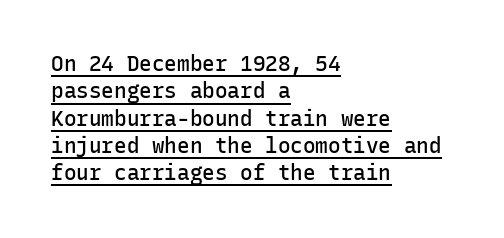
What weight is shown? A semibold, between regular and bold. Summary of vertical rhythm: regular, with standard interline spacing. Horizontal alignment here is leftward, the default for most running prose. Caption: lettering with a line underneath. Ascenders rise straight up at ninety degrees. Look at the tracking — it's just the regular setting, nothing added.
